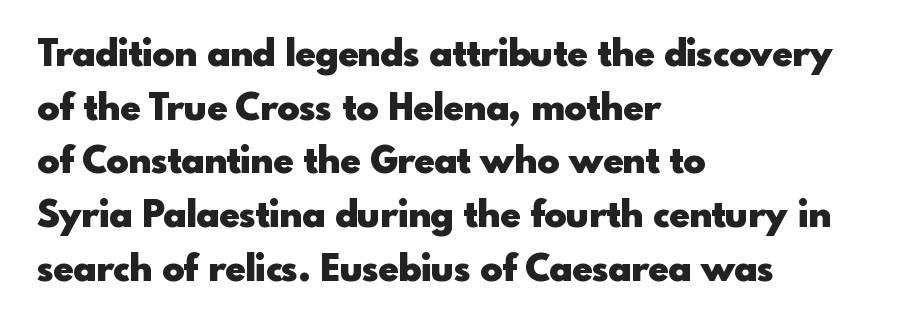
Q: Is the text bold? A: Yes.
Q: Is the text italic (slanted)? A: No, it is upright.
Q: Is the typeface a serif or a sans-serif typeface? A: Sans-serif.
Q: Is the text underlined? A: No.
Q: How is the paragraph aligned? A: Left-aligned.
Q: Is the spacing between letters normal or unusually wide? A: Normal.
Q: Is the spacing between lines tight, normal or loose? A: Normal.
Q: Width (condensed, normal, or wide)? A: Normal.
Q: x-height? A: Small.
Q: Monospaced? A: No.
